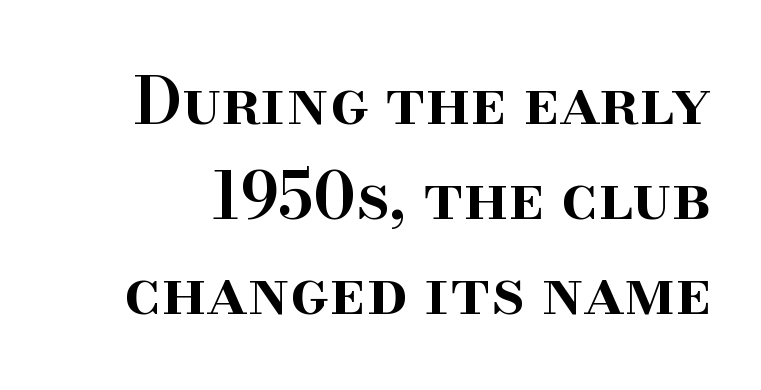
The image shows 65 px semibold serif type, upright; set normal line spacing (1.46x), normal letter spacing, not underlined; high stroke contrast and a small x-height.
